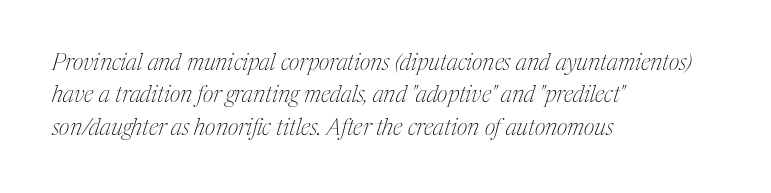
{"italic": "yes", "lean": "right", "slant_degrees": 17, "bold": "no", "underline": "no", "align": "left", "line_spacing": "normal", "line_spacing_ratio": 1.41, "letter_spacing": "normal", "letter_spacing_em": 0.0, "glyph_px": 23}
